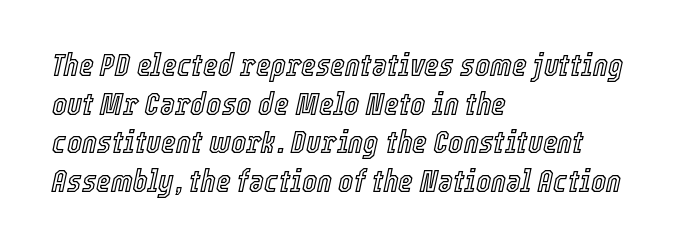
Q: Is the text italic (slanted)? A: Yes, it leans right by about 12 degrees.
Q: Is the text underlined? A: No.
Q: How is the paragraph aligned? A: Left-aligned.
Q: Is the spacing between letters normal or unusually wide? A: Normal.
Q: Width (condensed, normal, or wide)? A: Condensed.
Q: x-height? A: Medium.
Q: Monospaced? A: No.
